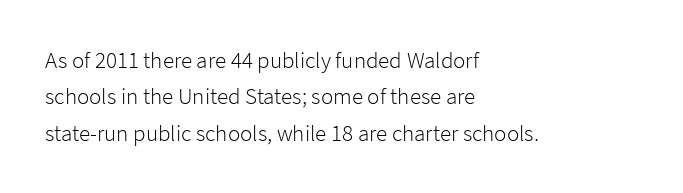
Q: Is the text bold? A: No.
Q: Is the text italic (slanted)? A: No, it is upright.
Q: Is the text underlined? A: No.
Q: How is the paragraph aligned? A: Left-aligned.
Q: Is the spacing between letters normal or unusually wide? A: Normal.
Q: Is the spacing between lines tight, normal or loose? A: Normal.
